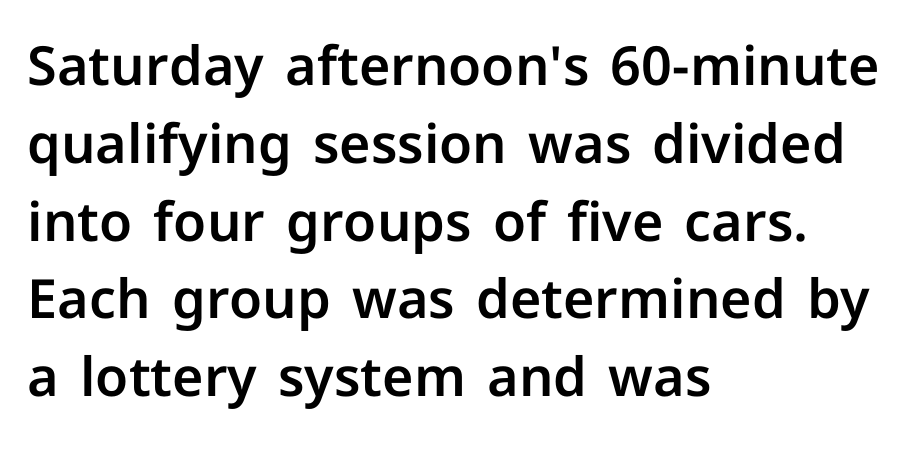
The image shows 54 px sans-serif type, upright; set left-aligned, normal line spacing (1.44x), normal letter spacing, not underlined; low stroke contrast and a medium x-height.
